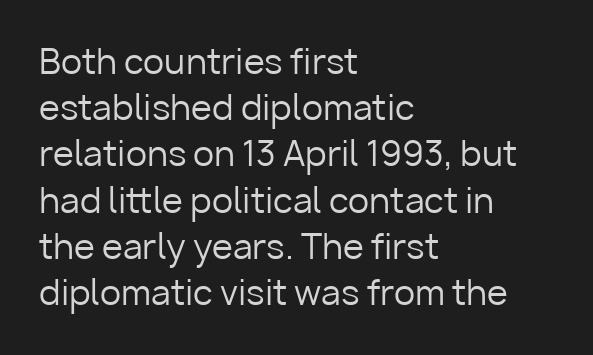
Stems and bowls with no extra thickness — not bold. A normal amount of white space separates one row of letters from the next. These lines are set flush left with a ragged right edge. Note the varied advance widths — an 'i' is clearly narrower than an 'm'. Observe the absence of serifs on each vertical stroke in this sample.
